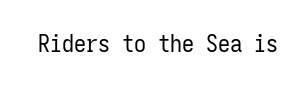
{"italic": "no", "bold": "no", "underline": "no", "letter_spacing": "normal", "letter_spacing_em": 0.0, "glyph_px": 24}
